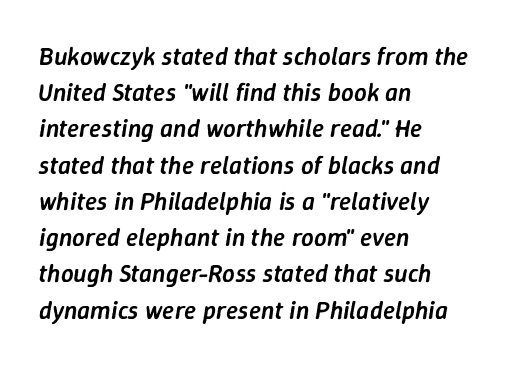
Lines of text with bare space underneath. Nothing unusual about the tracking: characters are spaced as the font intends. Typesetter's note: demi weight, one step under bold. Reading down the block, your eye returns to a fixed left position each line.
